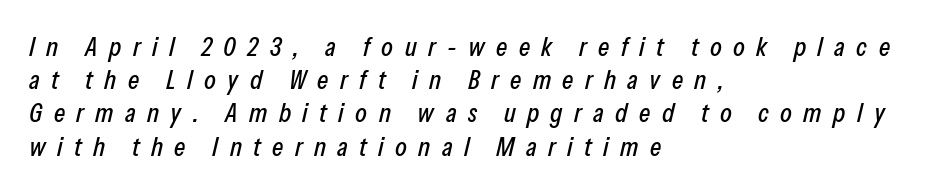
The gaps between neighbouring characters are conspicuously large. Caption: multi-line text, flush left, ragged right. Rendered with sloped, italic letterforms. Underlining? Definitely not there.
